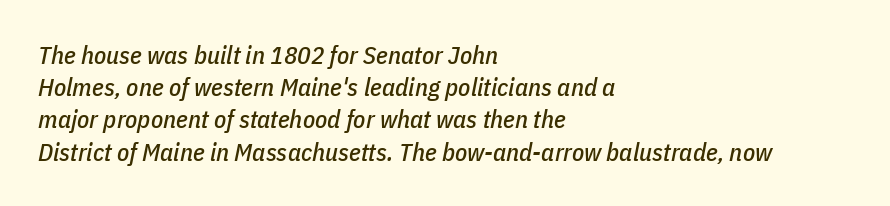
Q: Is the text italic (slanted)? A: Yes, it leans right by about 11 degrees.
Q: Is the text underlined? A: No.
Q: How is the paragraph aligned? A: Left-aligned.
Q: Is the spacing between letters normal or unusually wide? A: Normal.
Q: Is the spacing between lines tight, normal or loose? A: Normal.
